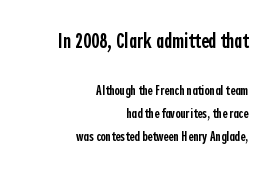
The image shows 21 px text type, upright; set right-aligned, normal line spacing (1.66x), normal letter spacing, not underlined; the first (top) block is 1.5x larger.
